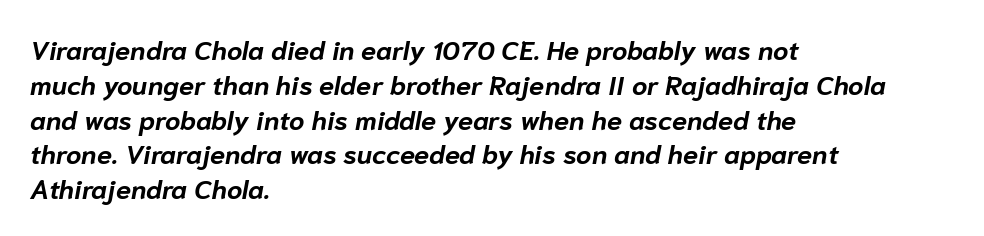
Q: Is the text bold? A: Yes.
Q: Is the text italic (slanted)? A: Yes, it leans right by about 10 degrees.
Q: Is the text underlined? A: No.
Q: How is the paragraph aligned? A: Left-aligned.
Q: Is the spacing between letters normal or unusually wide? A: Normal.
Q: Is the spacing between lines tight, normal or loose? A: Normal.
